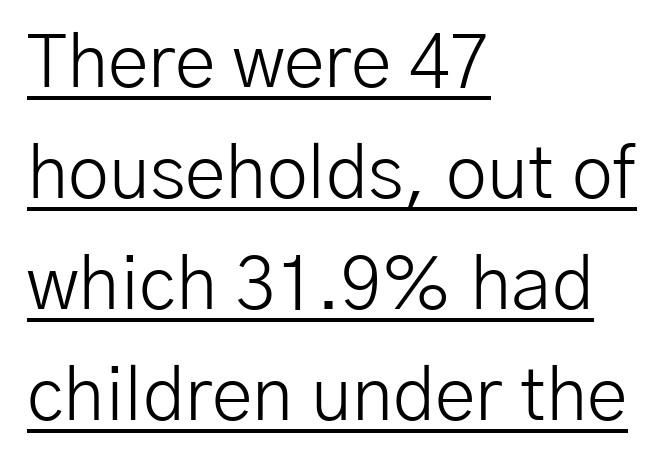
The image shows 74 px light sans-serif type, upright; set left-aligned, normal line spacing (1.5x), normal letter spacing, underlined; low stroke contrast and a medium x-height.
